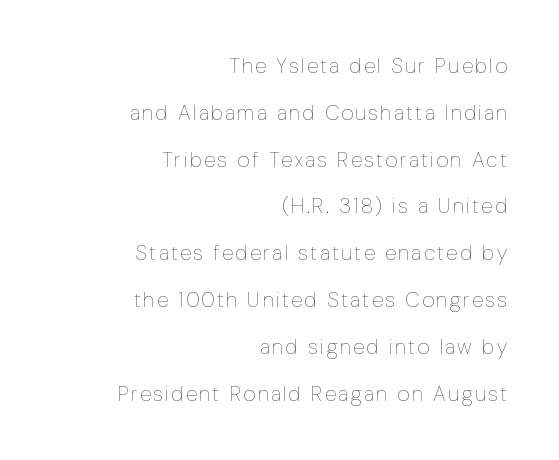
The ragged edge is on the left, which tells us the setting is flush right. Compared with a typical body face, this is equally light or lighter still. The leading is generous, giving the passage an open texture. No word sits above an underline. Posture: upright roman.
